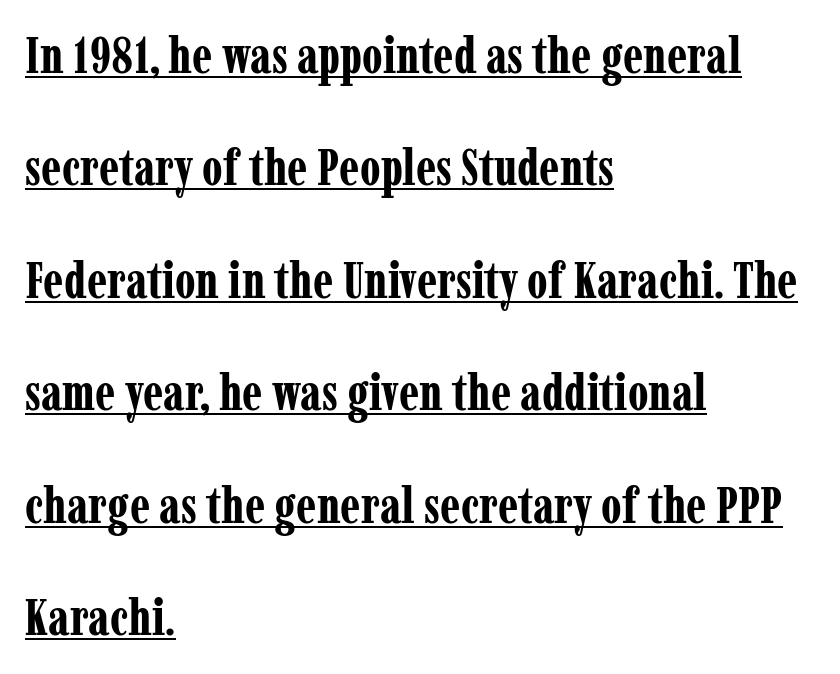
{"serif": "yes", "italic": "no", "bold": "yes", "weight": "bold", "width": "condensed", "stroke_contrast": "low", "x_height": "medium", "monospaced": "no", "underline": "yes", "align": "left", "line_spacing": "loose", "line_spacing_ratio": 2.25, "letter_spacing": "normal", "letter_spacing_em": 0.0, "glyph_px": 50}
